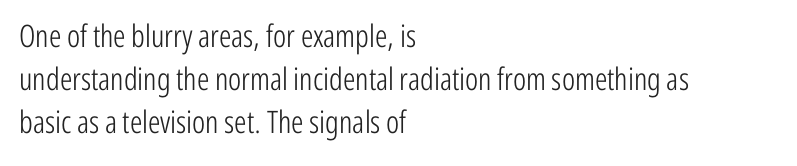
Q: Is the text bold? A: No.
Q: Is the text italic (slanted)? A: No, it is upright.
Q: Is the typeface a serif or a sans-serif typeface? A: Sans-serif.
Q: Is the text underlined? A: No.
Q: How is the paragraph aligned? A: Left-aligned.
Q: Is the spacing between letters normal or unusually wide? A: Normal.
Q: Is the spacing between lines tight, normal or loose? A: Normal.
Q: Width (condensed, normal, or wide)? A: Condensed.
Q: Stroke contrast? A: Low.
Q: x-height? A: Medium.
Q: Monospaced? A: No.
